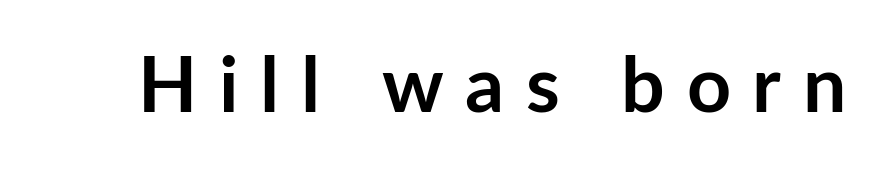
The image shows 77 px semibold sans-serif type, upright; set unusually wide letter spacing (+0.28 em), not underlined; low stroke contrast and a medium x-height.
